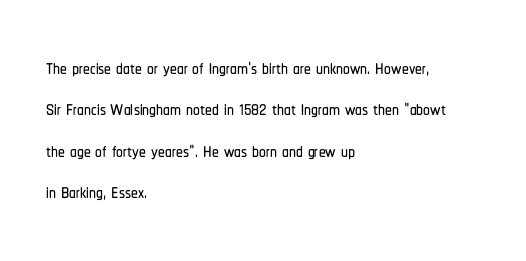
The image shows 27 px text type, upright; set left-aligned, normal line spacing (1.53x), normal letter spacing, not underlined.
